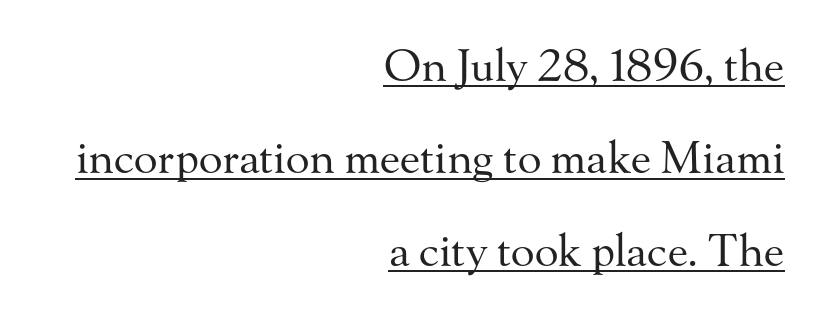
The image shows 44 px regular-weight serif type, upright; set right-aligned, loose line spacing (2.1x), normal letter spacing, underlined; medium stroke contrast and a small x-height.
